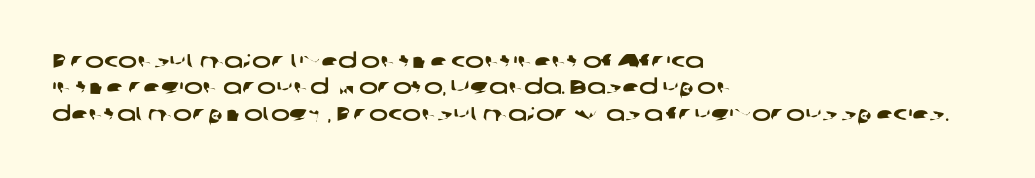
{"underline": "no", "align": "left", "line_spacing": "normal", "line_spacing_ratio": 1.32, "letter_spacing": "normal", "letter_spacing_em": 0.0, "glyph_px": 20}
